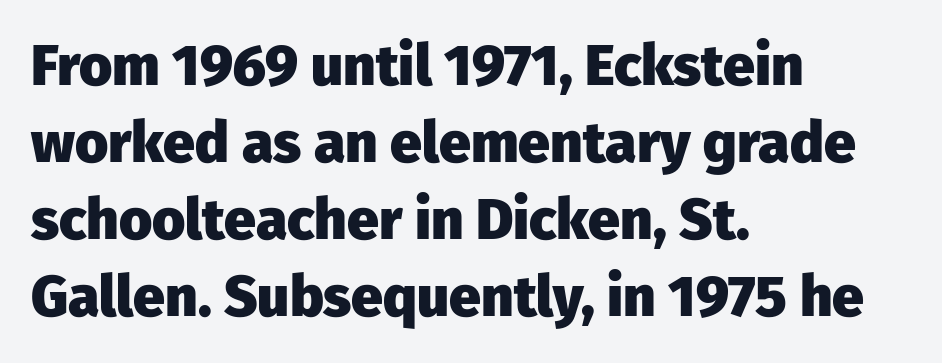
{"serif": "no", "italic": "no", "bold": "yes", "weight": "heavy", "width": "normal", "stroke_contrast": "low", "x_height": "medium", "monospaced": "no", "underline": "no", "align": "left", "line_spacing": "normal", "line_spacing_ratio": 1.35, "letter_spacing": "normal", "letter_spacing_em": 0.0, "glyph_px": 57}
